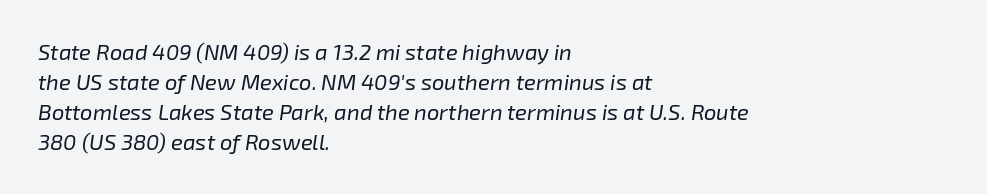
Q: Is the text bold? A: No.
Q: Is the text italic (slanted)? A: Yes, it leans right by about 8 degrees.
Q: Is the text underlined? A: No.
Q: How is the paragraph aligned? A: Left-aligned.
Q: Is the spacing between letters normal or unusually wide? A: Normal.
Q: Is the spacing between lines tight, normal or loose? A: Normal.
